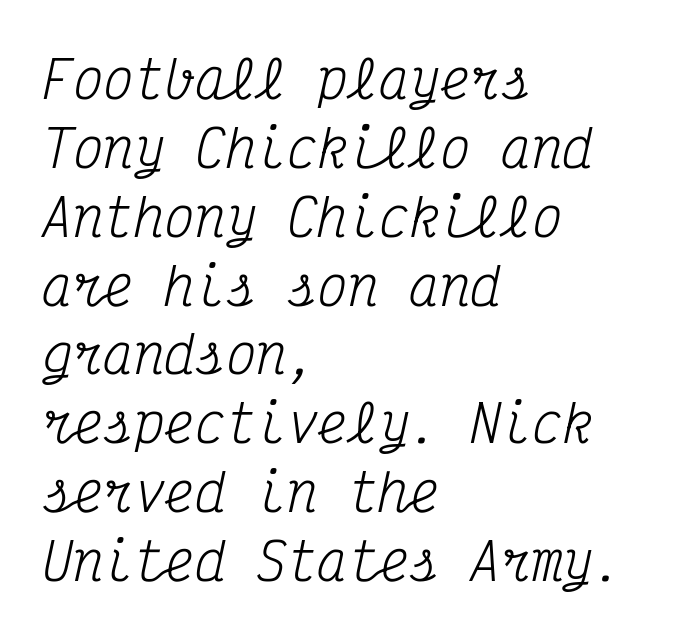
The image shows 51 px regular-weight, condensed serif type, italic (leaning right), monospaced; set left-aligned, normal line spacing (1.35x), normal letter spacing, not underlined; medium stroke contrast and a medium x-height.
